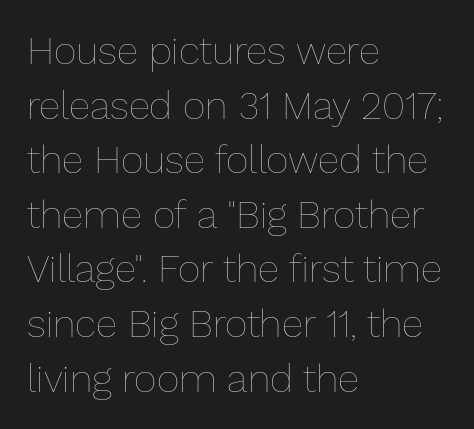
{"italic": "no", "bold": "no", "weight": "thin", "width": "normal", "stroke_contrast": "low", "x_height": "medium", "monospaced": "no", "underline": "no", "align": "left", "line_spacing": "normal", "line_spacing_ratio": 1.4, "letter_spacing": "normal", "letter_spacing_em": 0.0, "glyph_px": 39}
